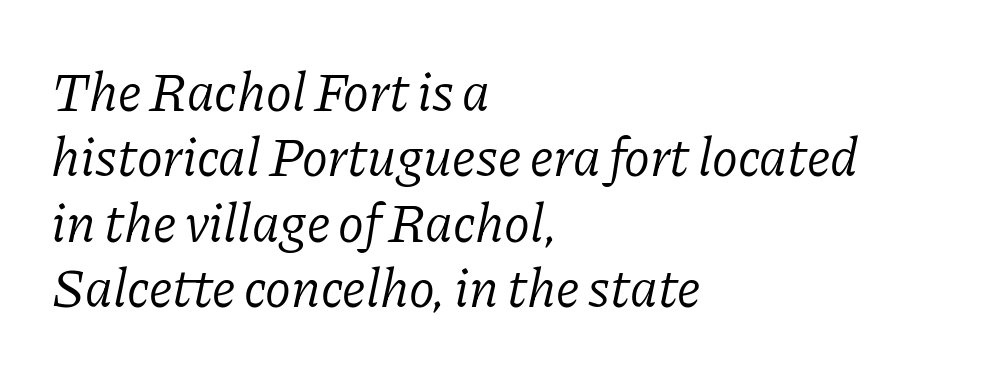
{"serif": "yes", "italic": "yes", "lean": "right", "slant_degrees": 11, "bold": "no", "weight": "light", "width": "normal", "stroke_contrast": "low", "x_height": "medium", "monospaced": "no", "underline": "no", "align": "left", "line_spacing_ratio": 1.21, "letter_spacing": "normal", "letter_spacing_em": 0.0, "glyph_px": 54}
